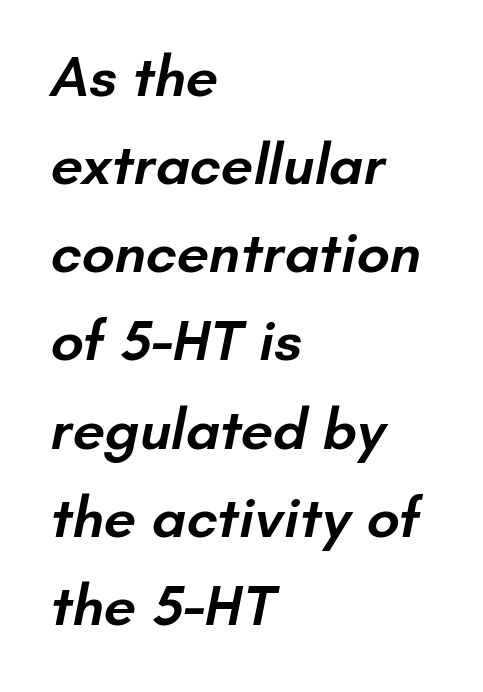
You could not count columns in this text — the font is proportionally spaced. Anything drawn beneath the words? Only blank space. Short and long lines alike share a common starting point at left. These words are printed semibold, heavier than regular yet not bold. No extra tracking has been applied to these lines. These lines sit exactly where default settings would place them.
